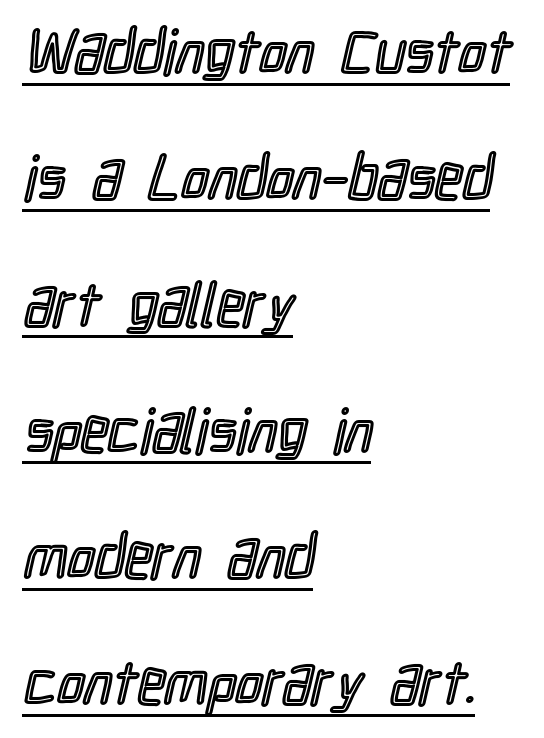
Q: Is the text italic (slanted)? A: Yes.
Q: Is the text underlined? A: Yes.
Q: How is the paragraph aligned? A: Left-aligned.
Q: Is the spacing between letters normal or unusually wide? A: Normal.
Q: Is the spacing between lines tight, normal or loose? A: Loose.
Q: Width (condensed, normal, or wide)? A: Condensed.
Q: x-height? A: Medium.
Q: Monospaced? A: No.
